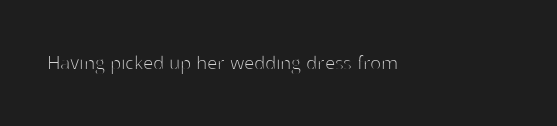
{"italic": "no", "bold": "no", "underline": "no", "letter_spacing": "normal", "letter_spacing_em": 0.0, "glyph_px": 23}
